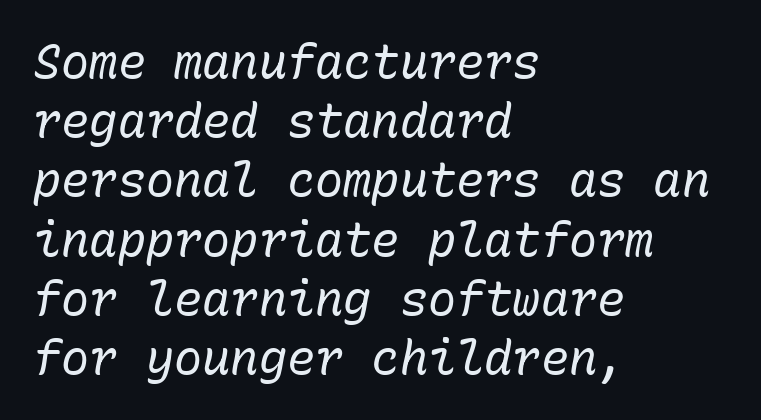
{"italic": "yes", "lean": "right", "slant_degrees": 10, "bold": "no", "weight": "regular", "width": "normal", "stroke_contrast": "low", "x_height": "medium", "monospaced": "yes", "underline": "no", "align": "left", "line_spacing": "normal", "line_spacing_ratio": 1.26, "letter_spacing": "normal", "letter_spacing_em": 0.0, "glyph_px": 47}
